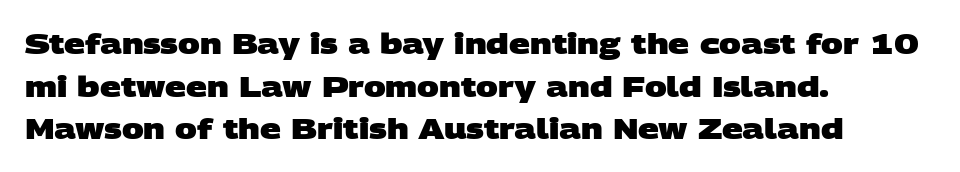
The image shows 29 px heavy, wide sans-serif type; set left-aligned, normal line spacing (1.47x), normal letter spacing, not underlined; low stroke contrast and a large x-height.
